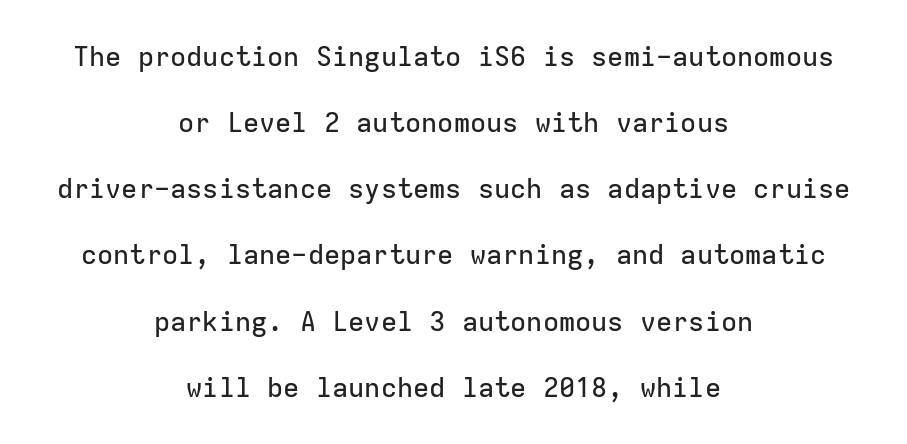
The image shows 27 px text type, upright; set centered, loose line spacing (2.45x), normal letter spacing, not underlined.
